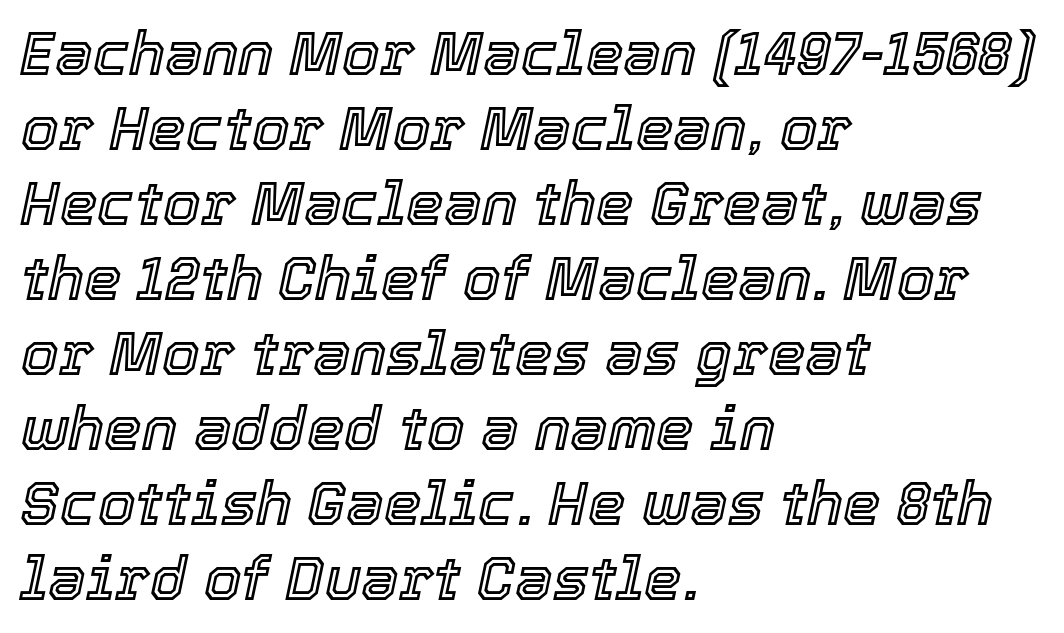
{"italic": "yes", "lean": "right", "slant_degrees": 12, "width": "normal", "x_height": "medium", "monospaced": "no", "underline": "no", "align": "left", "line_spacing": "normal", "line_spacing_ratio": 1.25, "letter_spacing": "normal", "letter_spacing_em": 0.0, "glyph_px": 60}
